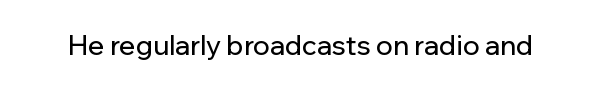
This rendering leaves character spacing at its baseline value. Has an underline been added? It has not. No italicization has been applied; the sample stays upright.
